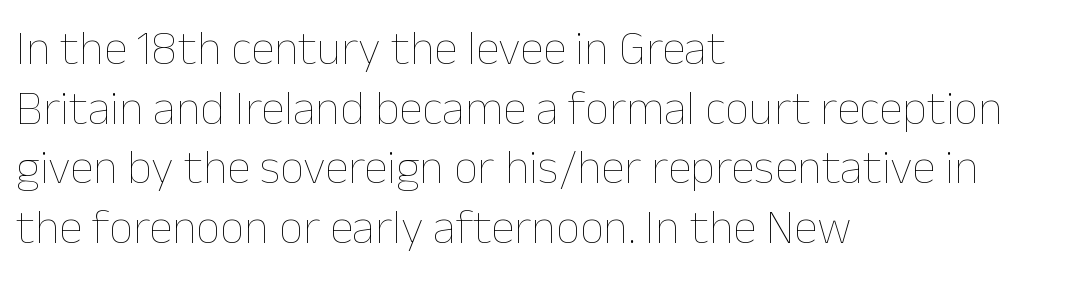
The image shows 48 px thin type, upright; set left-aligned, line spacing 1.24x, normal letter spacing, not underlined; low stroke contrast and a medium x-height.
